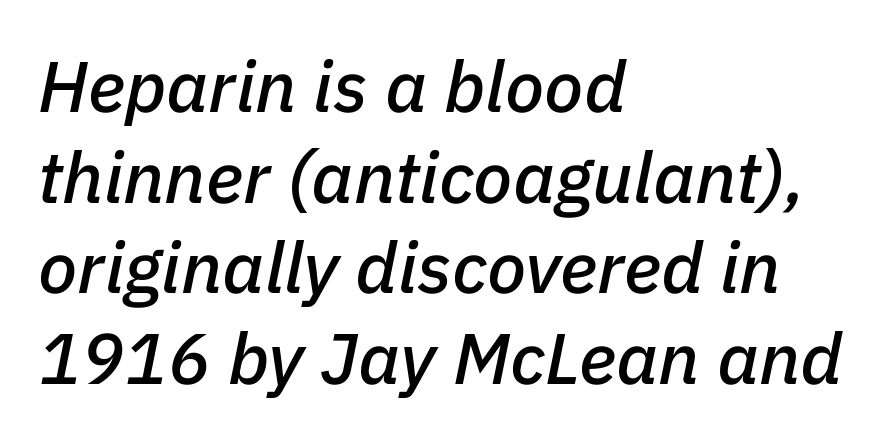
{"italic": "yes", "lean": "right", "slant_degrees": 11, "width": "normal", "stroke_contrast": "low", "x_height": "medium", "monospaced": "no", "underline": "no", "align": "left", "line_spacing": "normal", "line_spacing_ratio": 1.26, "letter_spacing": "normal", "letter_spacing_em": 0.0, "glyph_px": 72}
